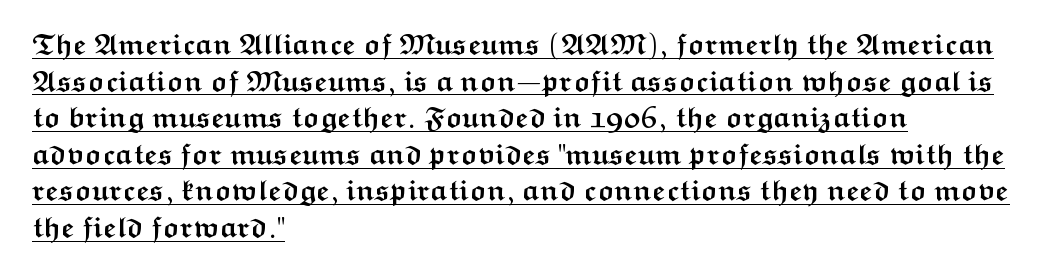
Vertical spacing — default. A typesetter would label this face a sans. Underlining? Definitely there. Do the characters align in a grid? No, the font is proportional. Designer's note — italics off, roman on. These lines stack with their left ends in a neat column.
